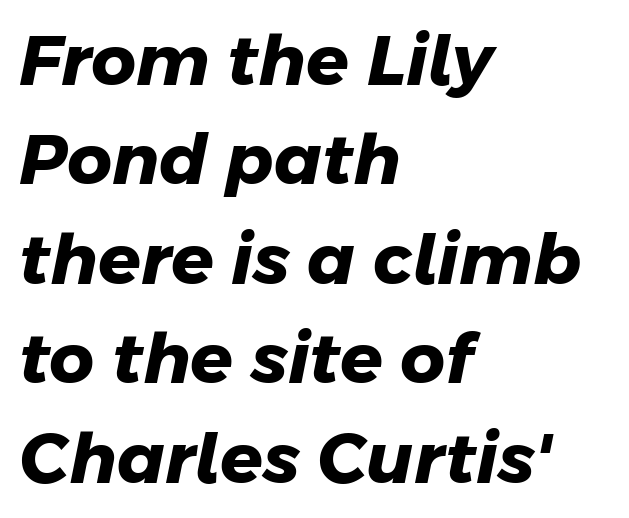
The image shows 70 px heavy sans-serif type; set left-aligned, normal line spacing (1.42x), normal letter spacing, not underlined; low stroke contrast and a medium x-height.
